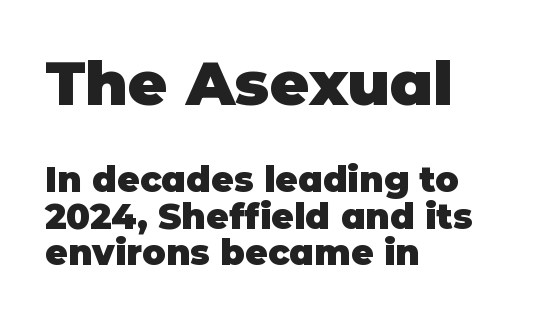
The image shows 61 px heavy sans-serif type, upright; set left-aligned, tight line spacing (1.05x), normal letter spacing, not underlined; the first (top) block is 1.74x larger; low stroke contrast and a large x-height.
